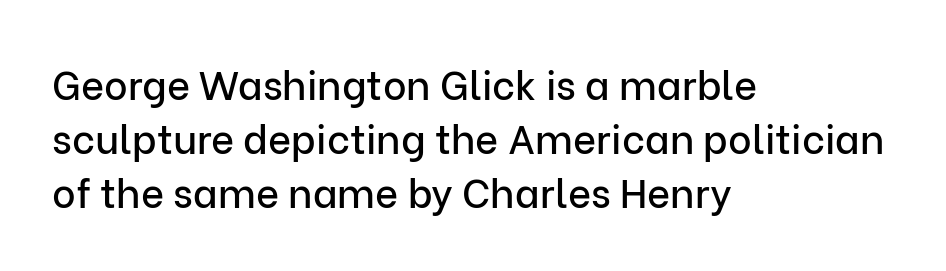
Q: Is the text italic (slanted)? A: No, it is upright.
Q: Is the typeface a serif or a sans-serif typeface? A: Sans-serif.
Q: Is the text underlined? A: No.
Q: How is the paragraph aligned? A: Left-aligned.
Q: Is the spacing between letters normal or unusually wide? A: Normal.
Q: Is the spacing between lines tight, normal or loose? A: Normal.
Q: Width (condensed, normal, or wide)? A: Normal.
Q: Stroke contrast? A: Low.
Q: x-height? A: Medium.
Q: Monospaced? A: No.
